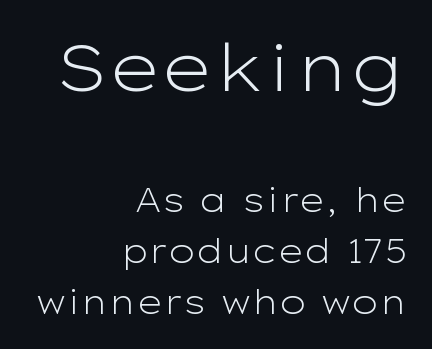
The image shows 66 px light, wide sans-serif type, upright; set right-aligned, normal line spacing (1.54x), normal letter spacing, not underlined; the first (top) block is 2.0x larger; low stroke contrast and a medium x-height.
